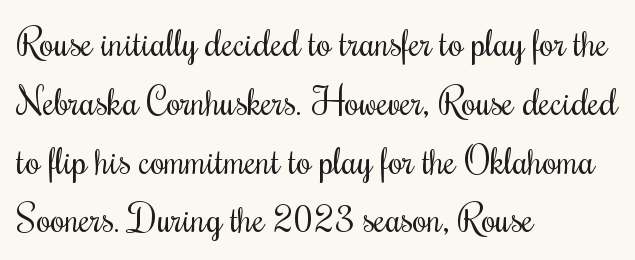
The block of text has a typical density, with ordinary space between rows. Is this a fixed-width face? No — the glyphs have proportional, varying widths. Observe the ordinary spacing: letters are neighbours, not strangers. A light-to-regular cut is what we see here.
